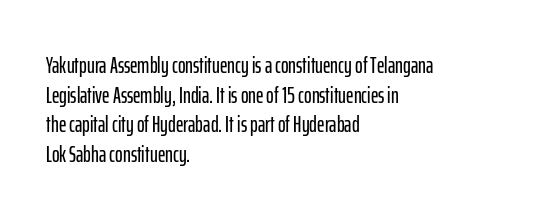
Descenders are the only things crossing below the line. A classic flush-left, rag-right setting is used for this passage. Upright lettering throughout. Quick note: interline space is typical. Letter spacing: default.
